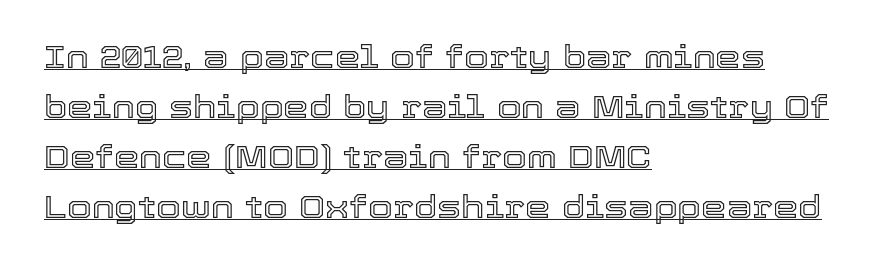
The image shows 32 px text type, upright; set left-aligned, normal line spacing (1.56x), normal letter spacing, underlined; a medium x-height.
